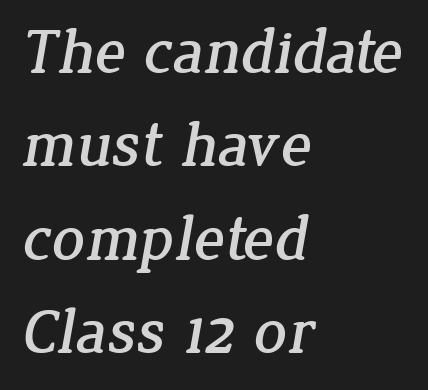
You could call the tracking neutral — neither tight nor loose. Visually the block forms a straight wall on the left and a jagged coastline on the right. A typesetter would call this leading conventional body-copy spacing. Note the varied advance widths — an 'i' is clearly narrower than an 'm'. The words here are not underlined.
